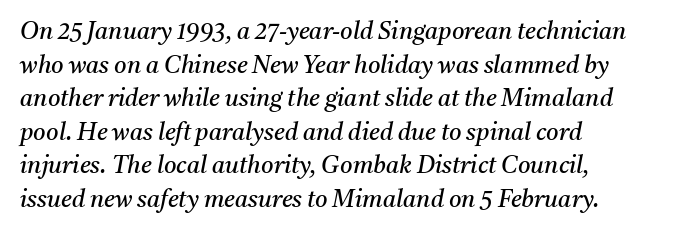
The image shows 24 px text type, italic (leaning right); set left-aligned, normal line spacing (1.4x), normal letter spacing, not underlined.
